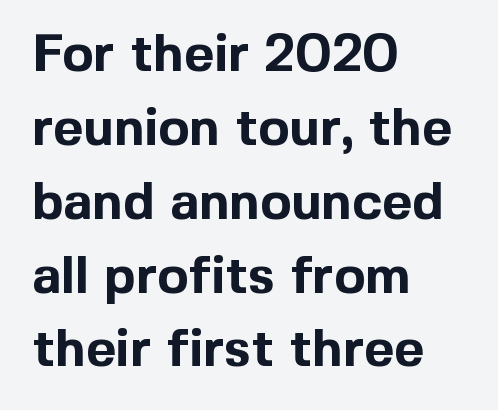
Q: Is the text bold? A: Yes.
Q: Is the text italic (slanted)? A: No, it is upright.
Q: Is the typeface a serif or a sans-serif typeface? A: Sans-serif.
Q: Is the text underlined? A: No.
Q: How is the paragraph aligned? A: Left-aligned.
Q: Is the spacing between letters normal or unusually wide? A: Normal.
Q: Is the spacing between lines tight, normal or loose? A: Normal.
Q: Width (condensed, normal, or wide)? A: Normal.
Q: x-height? A: Medium.
Q: Monospaced? A: No.
